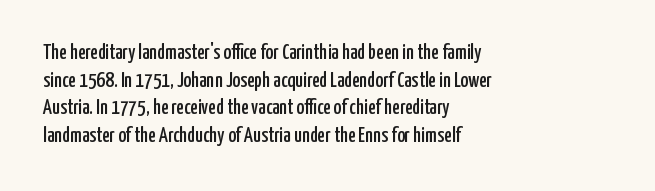
Every character sits straight up, as roman type does. Decoration check: the copy has no underline. A normal amount of white space separates one row of letters from the next. The passage shown has conventional tracking throughout.
